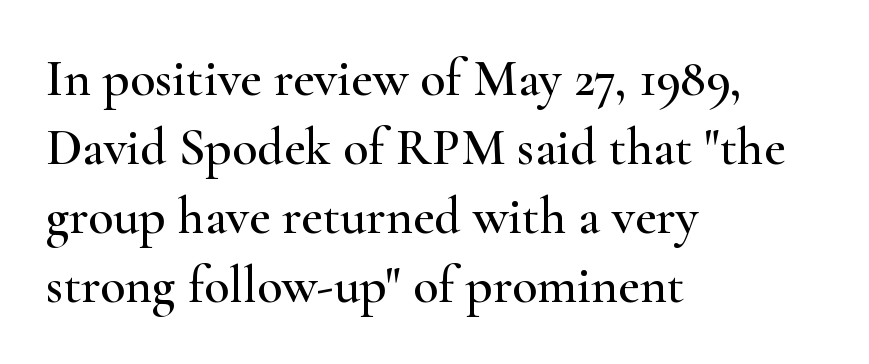
The font family rendered here belongs to the serif group. A normal amount of white space separates one row of letters from the next. Italic: no, the glyphs are upright roman. This sample has the flowing, uneven cadence of proportional lettering. Glyph-to-glyph distance matches everyday printed text. Casual observation: everything's shoved over to the left.
